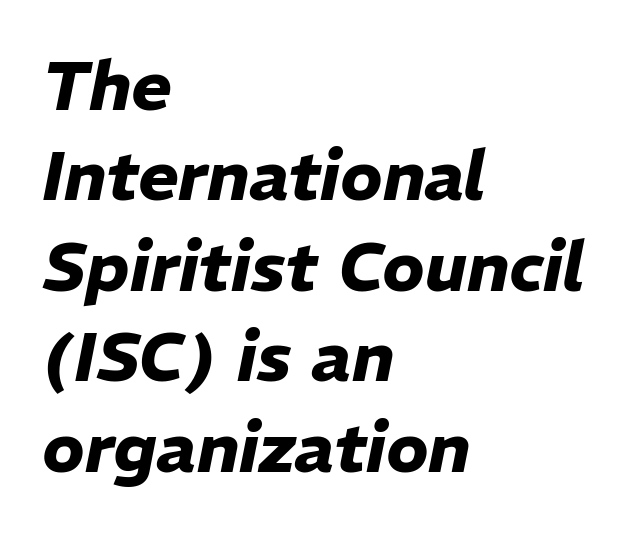
{"italic": "yes", "lean": "right", "slant_degrees": 11, "bold": "yes", "weight": "heavy", "width": "normal", "stroke_contrast": "low", "x_height": "medium", "monospaced": "no", "underline": "no", "align": "left", "line_spacing": "normal", "line_spacing_ratio": 1.31, "letter_spacing": "normal", "letter_spacing_em": 0.0, "glyph_px": 69}
